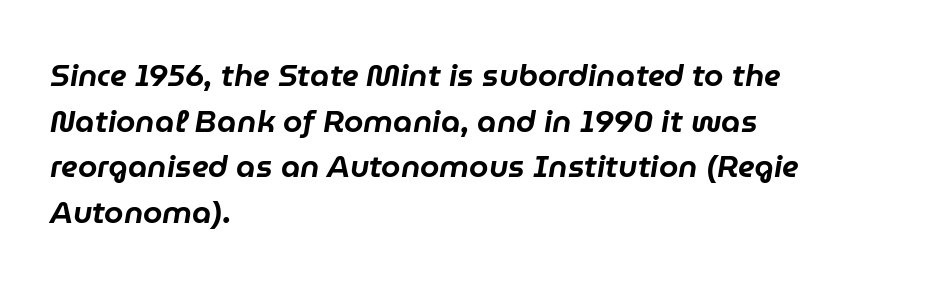
Q: Is the text italic (slanted)? A: Yes, it leans right by about 9 degrees.
Q: Is the text underlined? A: No.
Q: How is the paragraph aligned? A: Left-aligned.
Q: Is the spacing between letters normal or unusually wide? A: Normal.
Q: Is the spacing between lines tight, normal or loose? A: Normal.
Q: Width (condensed, normal, or wide)? A: Normal.
Q: Stroke contrast? A: Low.
Q: x-height? A: Medium.
Q: Monospaced? A: No.
